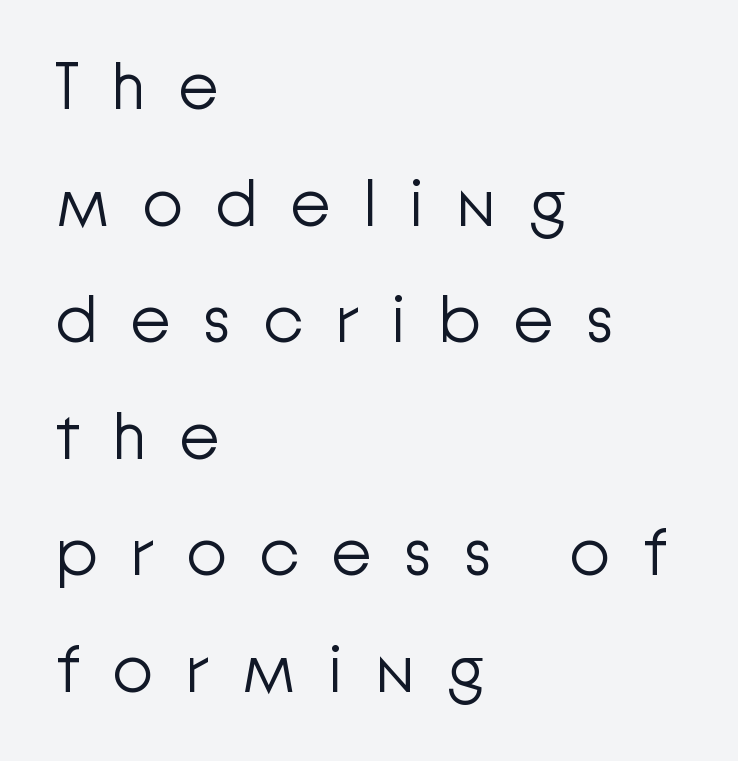
{"serif": "no", "italic": "no", "bold": "no", "weight": "light", "width": "normal", "stroke_contrast": "low", "x_height": "medium", "monospaced": "no", "underline": "no", "align": "left", "line_spacing_ratio": 1.74, "letter_spacing": "wide", "letter_spacing_em": 0.47, "glyph_px": 67}
